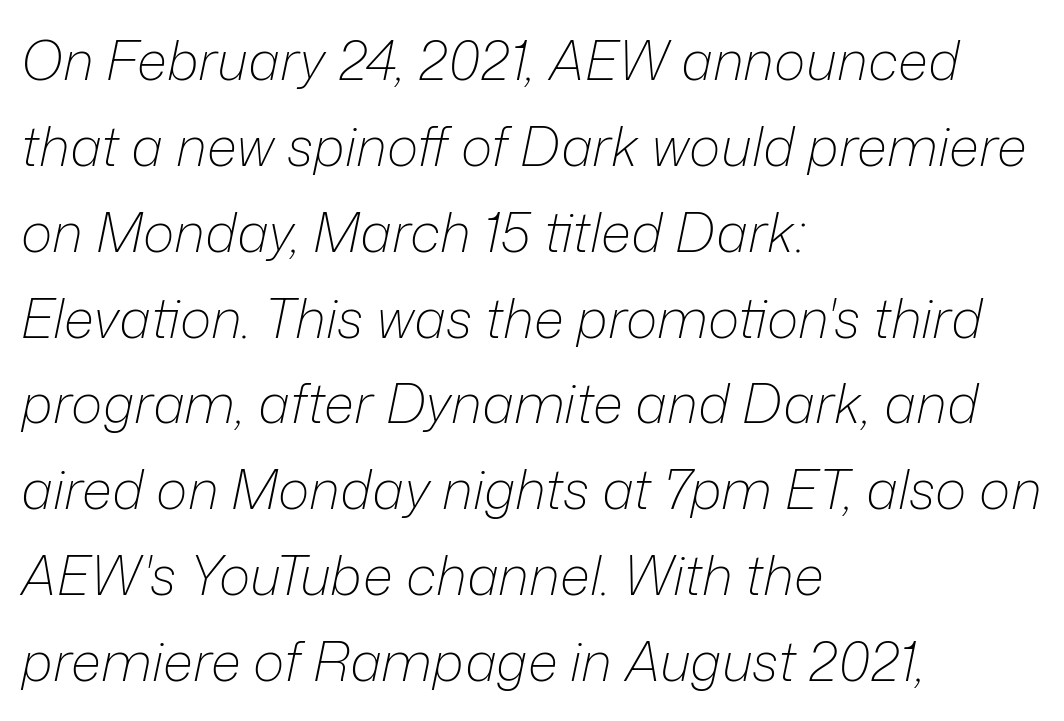
{"italic": "yes", "lean": "right", "slant_degrees": 12, "bold": "no", "weight": "light", "width": "normal", "stroke_contrast": "low", "x_height": "medium", "monospaced": "no", "underline": "no", "align": "left", "line_spacing": "normal", "line_spacing_ratio": 1.59, "letter_spacing": "normal", "letter_spacing_em": 0.0, "glyph_px": 54}
